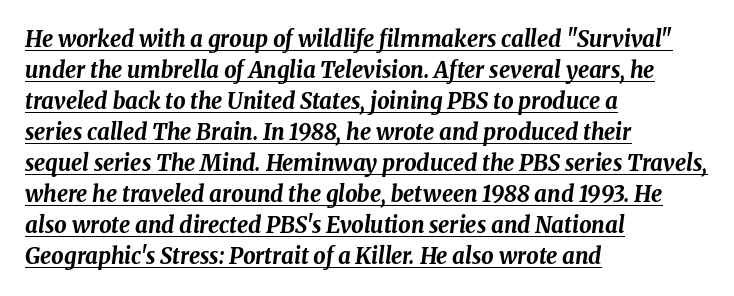
{"italic": "yes", "lean": "right", "slant_degrees": 8, "bold": "yes", "underline": "yes", "align": "left", "line_spacing": "normal", "line_spacing_ratio": 1.41, "letter_spacing": "normal", "letter_spacing_em": 0.0, "glyph_px": 22}
